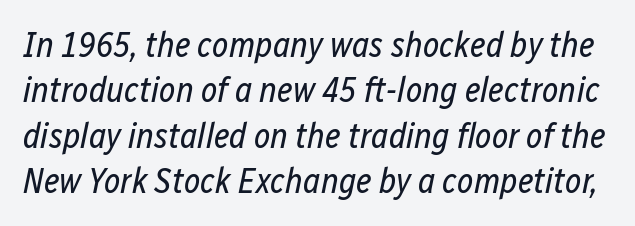
Q: Is the text bold? A: No.
Q: Is the text italic (slanted)? A: Yes, it leans right by about 12 degrees.
Q: Is the text underlined? A: No.
Q: Is the spacing between letters normal or unusually wide? A: Normal.
Q: Is the spacing between lines tight, normal or loose? A: Normal.
Q: Width (condensed, normal, or wide)? A: Condensed.
Q: Stroke contrast? A: Low.
Q: x-height? A: Medium.
Q: Monospaced? A: No.
